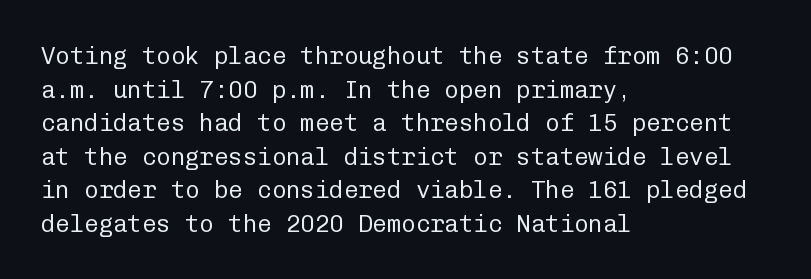
Q: Is the text bold? A: No.
Q: Is the text italic (slanted)? A: No, it is upright.
Q: Is the text underlined? A: No.
Q: How is the paragraph aligned? A: Left-aligned.
Q: Is the spacing between letters normal or unusually wide? A: Normal.
Q: Is the spacing between lines tight, normal or loose? A: Normal.
